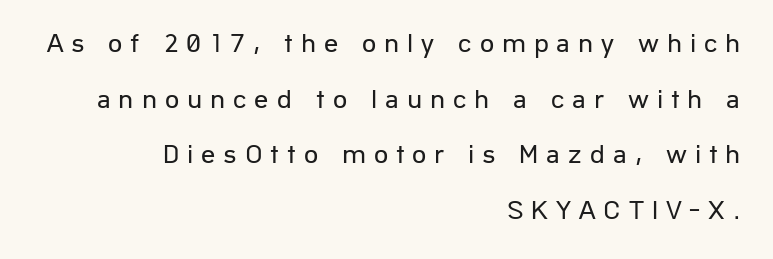
Clear beneath every line of the passage. The rendering inserts visible extra space after every character. These lines are rendered in a variable-pitch font. If you measured baseline to baseline, you'd find a long distance. Quick note: not italic, upright. The rendering shows plain stroke endings on the letterforms — a sans-serif design.
